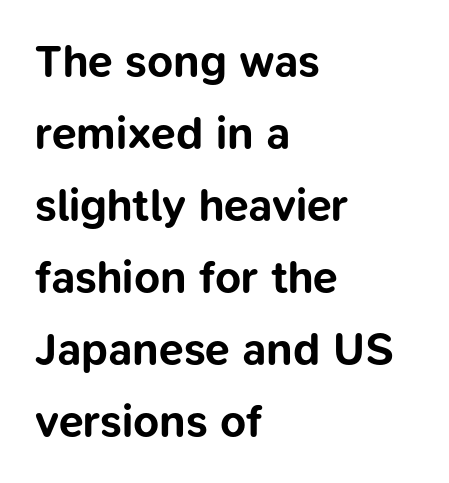
{"serif": "no", "italic": "no", "bold": "yes", "weight": "bold", "width": "normal", "stroke_contrast": "low", "x_height": "medium", "monospaced": "no", "underline": "no", "align": "left", "line_spacing": "normal", "line_spacing_ratio": 1.6, "letter_spacing": "normal", "letter_spacing_em": 0.0, "glyph_px": 45}
